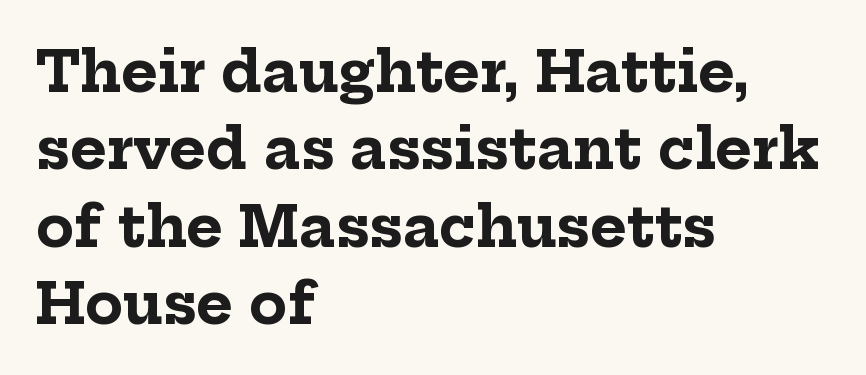
The image shows 56 px bold serif type, upright; set left-aligned, normal line spacing (1.38x), normal letter spacing, not underlined; low stroke contrast and a medium x-height.
